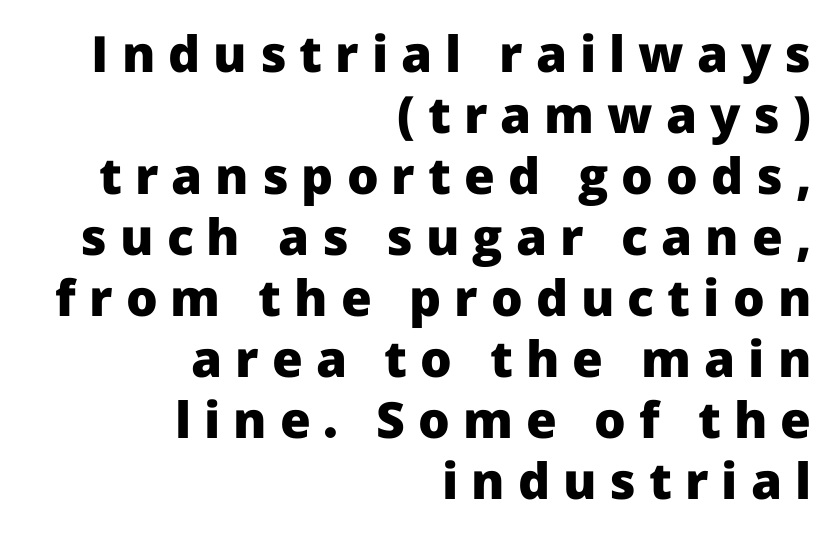
Does the lettering tilt? It doesn't — this is upright. Horizontal alignment here is rightward, an uncommon choice for prose. Glyph-to-glyph distance is far greater than everyday printed text. Underline: absent. Set as a true bold cut, around the 700 mark. This is sans-serif lettering, the kind often seen on screens and signage.
